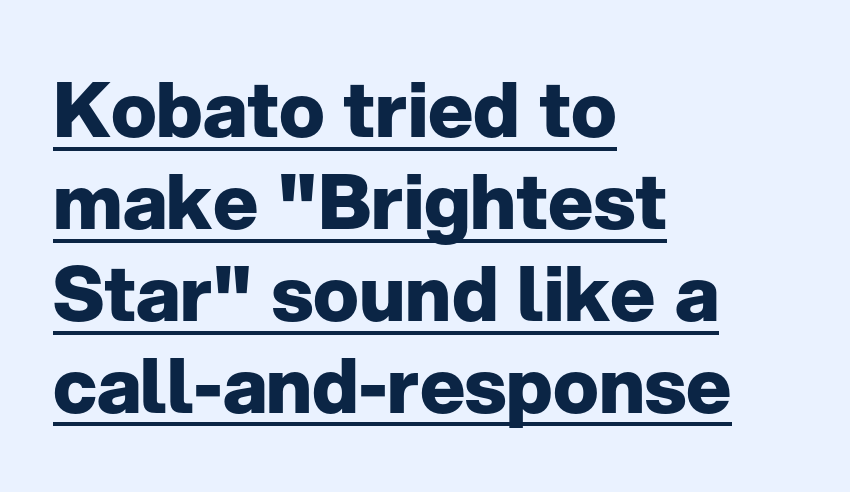
{"serif": "no", "italic": "no", "bold": "yes", "weight": "heavy", "width": "normal", "stroke_contrast": "low", "x_height": "medium", "monospaced": "no", "underline": "yes", "align": "left", "line_spacing_ratio": 1.21, "letter_spacing": "normal", "letter_spacing_em": 0.0, "glyph_px": 76}
